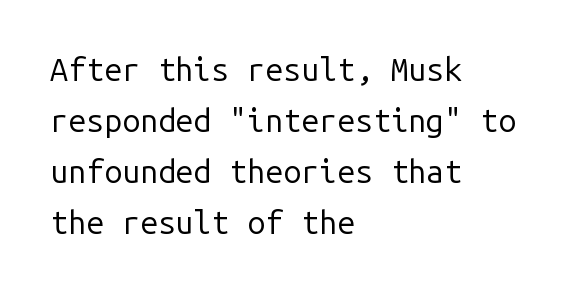
{"serif": "no", "italic": "no", "bold": "no", "weight": "regular", "width": "normal", "stroke_contrast": "low", "x_height": "medium", "monospaced": "yes", "underline": "no", "align": "left", "line_spacing": "normal", "line_spacing_ratio": 1.59, "letter_spacing": "normal", "letter_spacing_em": 0.0, "glyph_px": 32}
